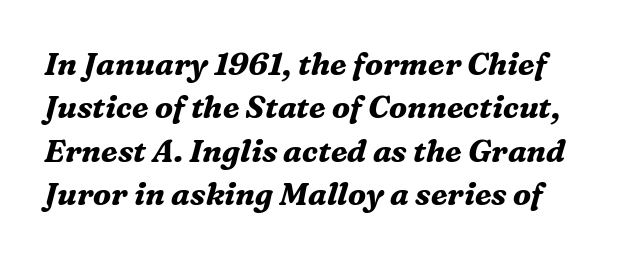
Q: Is the text bold? A: Yes.
Q: Is the text italic (slanted)? A: Yes, it leans right by about 16 degrees.
Q: Is the typeface a serif or a sans-serif typeface? A: Serif.
Q: Is the text underlined? A: No.
Q: Is the spacing between letters normal or unusually wide? A: Normal.
Q: Is the spacing between lines tight, normal or loose? A: Normal.
Q: Width (condensed, normal, or wide)? A: Normal.
Q: Stroke contrast? A: Medium.
Q: x-height? A: Medium.
Q: Monospaced? A: No.
